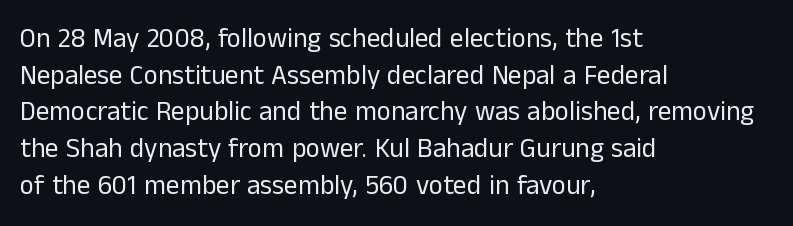
The image shows 27 px text type, upright; set left-aligned, normal line spacing (1.36x), normal letter spacing, not underlined.
